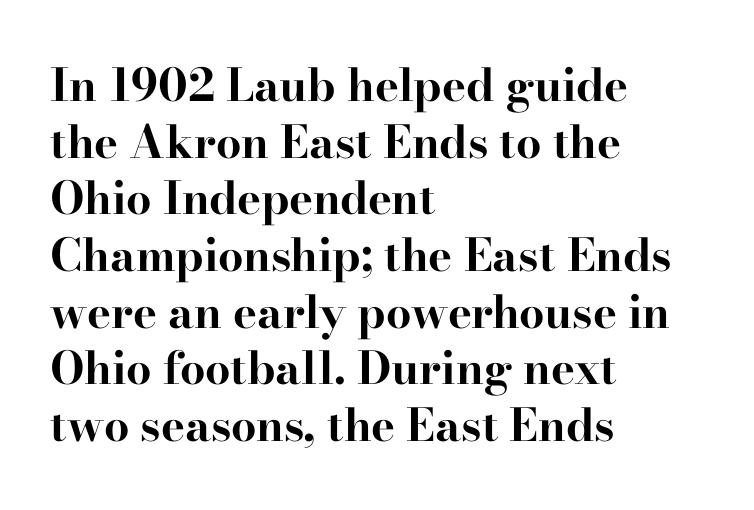
{"serif": "yes", "italic": "no", "bold": "yes", "weight": "bold", "width": "wide", "stroke_contrast": "high", "x_height": "small", "monospaced": "no", "underline": "no", "align": "left", "line_spacing": "normal", "line_spacing_ratio": 1.26, "letter_spacing": "normal", "letter_spacing_em": 0.0, "glyph_px": 45}
